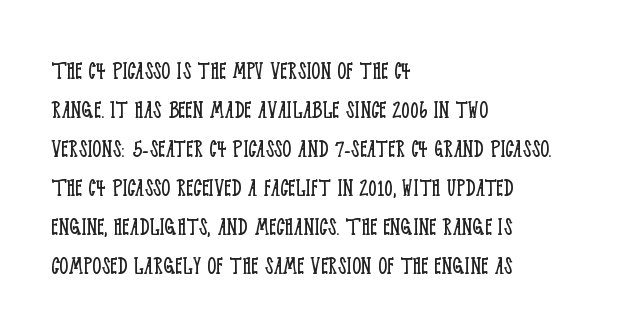
The image shows 28 px light, condensed serif type, upright; set left-aligned, normal line spacing (1.39x), normal letter spacing, not underlined; low stroke contrast and a large x-height.
